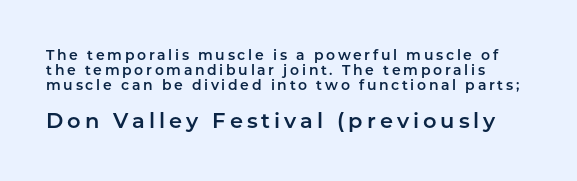
{"italic": "no", "underline": "no", "line_spacing": "tight", "line_spacing_ratio": 1.06, "larger_block": "second", "size_ratio": 1.5, "glyph_px": 21}
